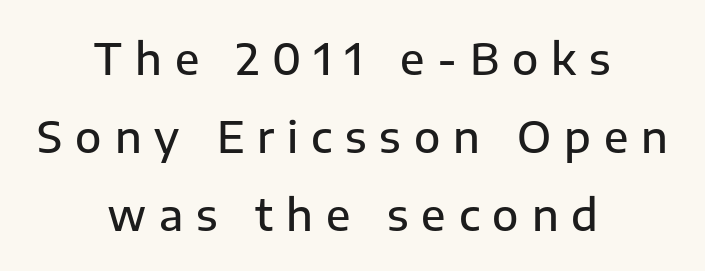
The image shows 43 px semibold sans-serif type, upright; set centered, line spacing 1.81x, unusually wide letter spacing (+0.3 em), not underlined; low stroke contrast and a medium x-height.
